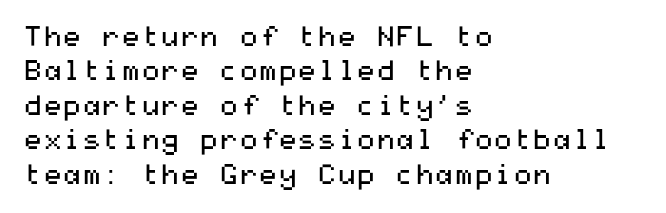
Q: Is the text bold? A: No.
Q: Is the text italic (slanted)? A: No, it is upright.
Q: Is the typeface a serif or a sans-serif typeface? A: Sans-serif.
Q: Is the text underlined? A: No.
Q: How is the paragraph aligned? A: Left-aligned.
Q: Is the spacing between letters normal or unusually wide? A: Normal.
Q: Width (condensed, normal, or wide)? A: Wide.
Q: Stroke contrast? A: Medium.
Q: x-height? A: Medium.
